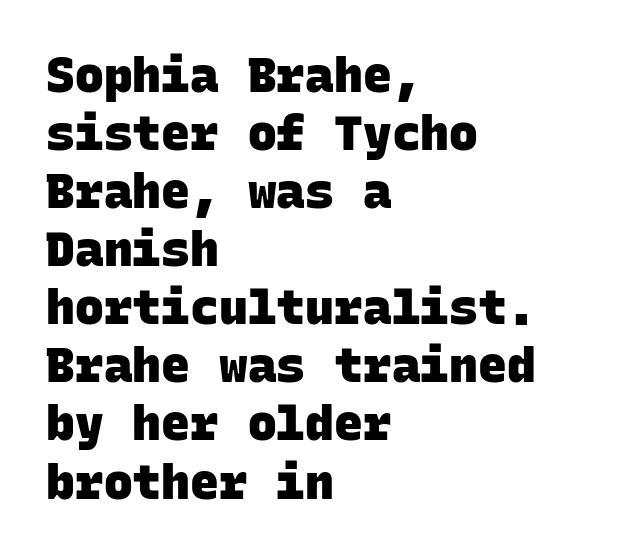
The image shows 48 px heavy sans-serif type, monospaced; set left-aligned, line spacing 1.21x, normal letter spacing, not underlined; low stroke contrast and a large x-height.
